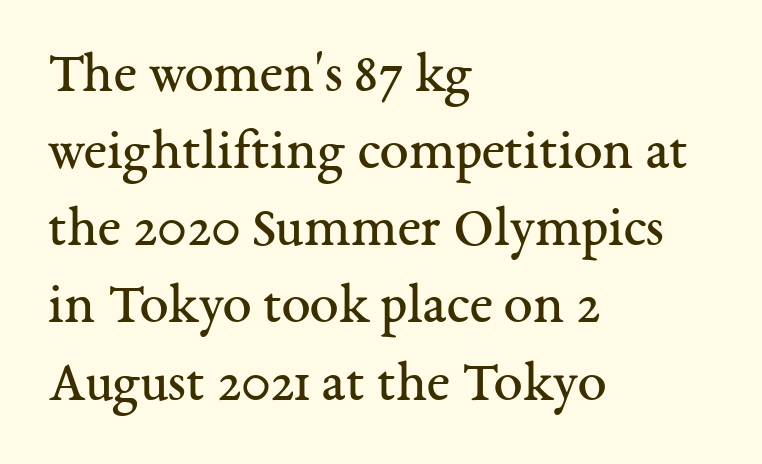
Nope, not italic — everything's standing straight. Between one letter and the next there's only the usual sliver of space. Character widths vary here, with narrow letters taking less room than wide ones. The lines in this sample share a left origin and differ only in where they stop.
